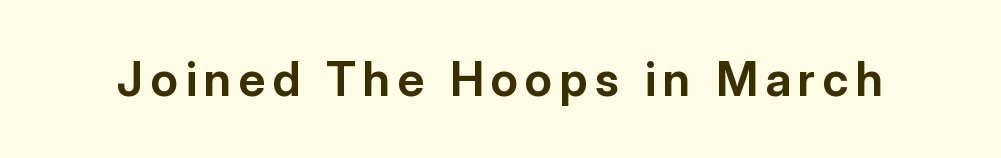
Q: Is the text bold? A: Yes.
Q: Is the text italic (slanted)? A: No, it is upright.
Q: Is the typeface a serif or a sans-serif typeface? A: Sans-serif.
Q: Is the text underlined? A: No.
Q: Width (condensed, normal, or wide)? A: Normal.
Q: Stroke contrast? A: Low.
Q: x-height? A: Medium.
Q: Monospaced? A: No.
